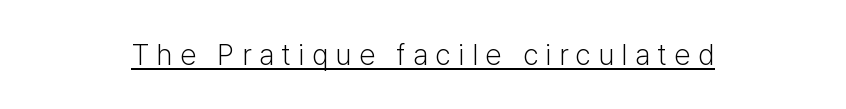
{"serif": "no", "italic": "no", "bold": "no", "weight": "light", "width": "normal", "stroke_contrast": "low", "x_height": "medium", "monospaced": "no", "underline": "yes", "letter_spacing": "wide", "letter_spacing_em": 0.26, "glyph_px": 29}
